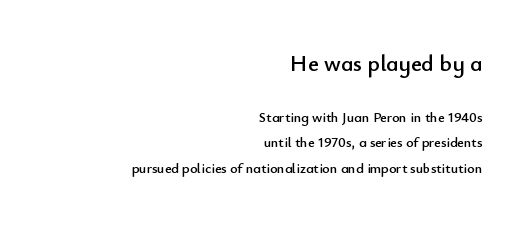
Q: Is the text italic (slanted)? A: No, it is upright.
Q: Is the text underlined? A: No.
Q: How is the paragraph aligned? A: Right-aligned.
Q: Is the spacing between letters normal or unusually wide? A: Normal.
Q: Which block of text is set in a larger size, the first (top) or the second (bottom)? A: The first (top) one.
